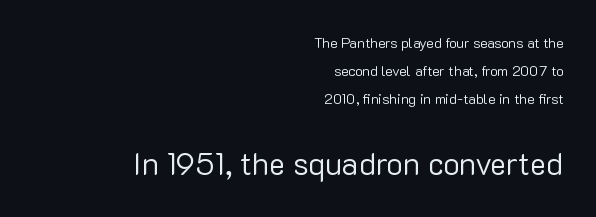
Q: Is the text bold? A: No.
Q: Is the text italic (slanted)? A: No, it is upright.
Q: Is the typeface a serif or a sans-serif typeface? A: Sans-serif.
Q: Is the text underlined? A: No.
Q: How is the paragraph aligned? A: Right-aligned.
Q: Is the spacing between letters normal or unusually wide? A: Normal.
Q: Is the spacing between lines tight, normal or loose? A: Loose.
Q: Which block of text is set in a larger size, the first (top) or the second (bottom)? A: The second (bottom) one.
Q: Width (condensed, normal, or wide)? A: Normal.
Q: Stroke contrast? A: Low.
Q: x-height? A: Medium.
Q: Monospaced? A: No.
